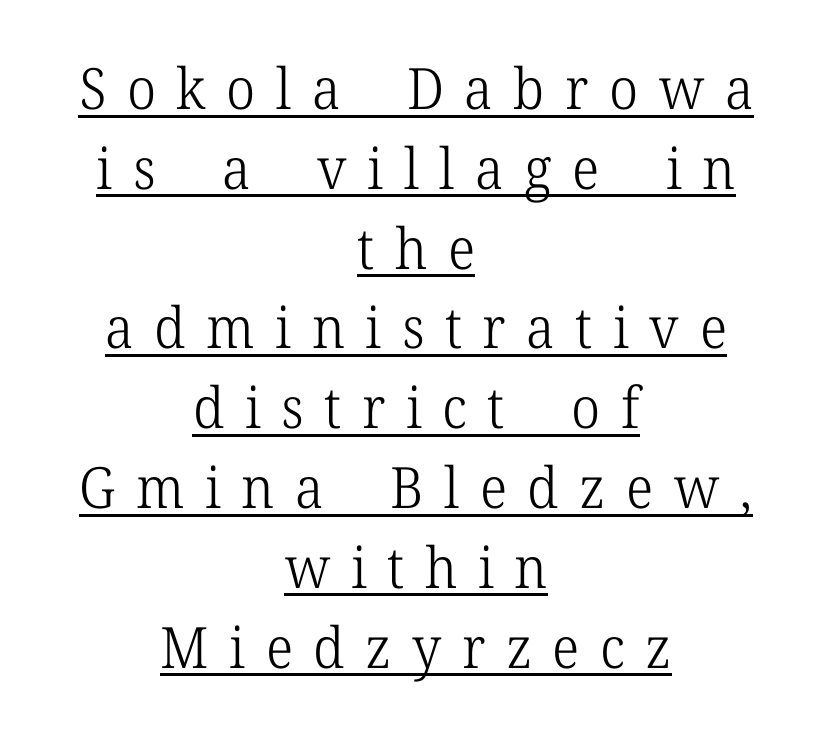
Q: Is the text bold? A: No.
Q: Is the text italic (slanted)? A: No, it is upright.
Q: Is the typeface a serif or a sans-serif typeface? A: Serif.
Q: Is the text underlined? A: Yes.
Q: How is the paragraph aligned? A: Centered.
Q: Is the spacing between letters normal or unusually wide? A: Unusually wide.
Q: Is the spacing between lines tight, normal or loose? A: Normal.
Q: Width (condensed, normal, or wide)? A: Normal.
Q: Stroke contrast? A: Low.
Q: x-height? A: Medium.
Q: Monospaced? A: No.
